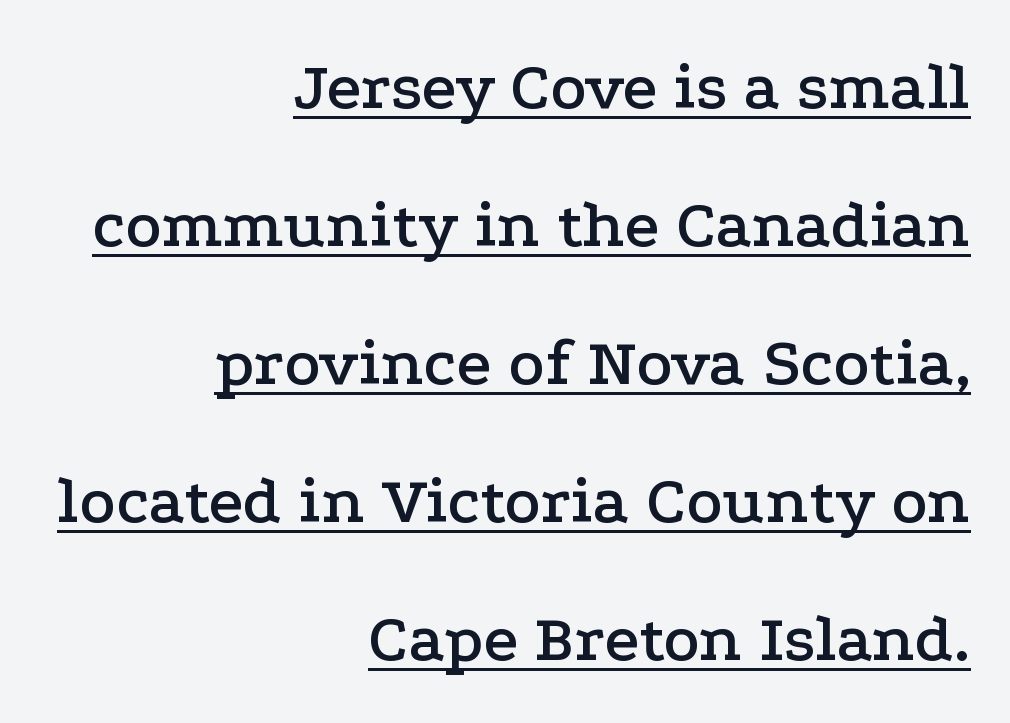
The image shows 68 px wide serif type, upright; set right-aligned, loose line spacing (2.03x), normal letter spacing, underlined; low stroke contrast and a medium x-height.
